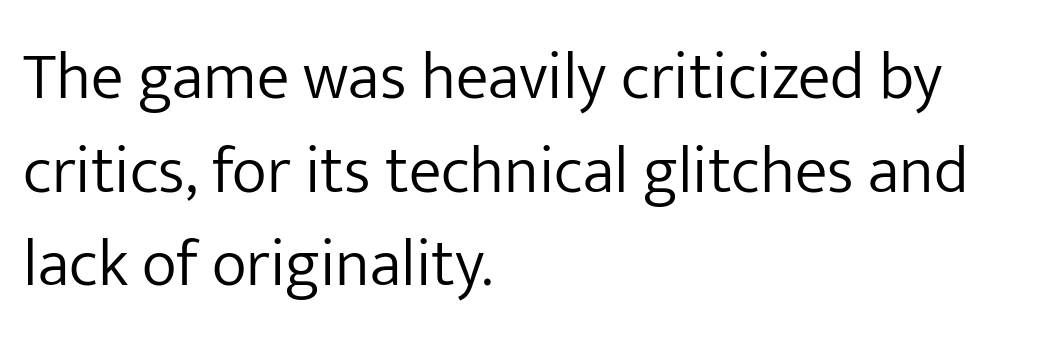
Q: Is the text bold? A: No.
Q: Is the text italic (slanted)? A: No, it is upright.
Q: Is the typeface a serif or a sans-serif typeface? A: Sans-serif.
Q: Is the text underlined? A: No.
Q: How is the paragraph aligned? A: Left-aligned.
Q: Is the spacing between letters normal or unusually wide? A: Normal.
Q: Is the spacing between lines tight, normal or loose? A: Normal.
Q: Width (condensed, normal, or wide)? A: Normal.
Q: Stroke contrast? A: Low.
Q: x-height? A: Medium.
Q: Monospaced? A: No.
